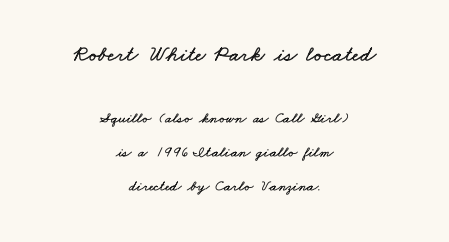
{"underline": "no", "align": "center", "line_spacing": "loose", "line_spacing_ratio": 2.26, "letter_spacing": "normal", "letter_spacing_em": 0.0, "larger_block": "first", "size_ratio": 1.47, "glyph_px": 22}
